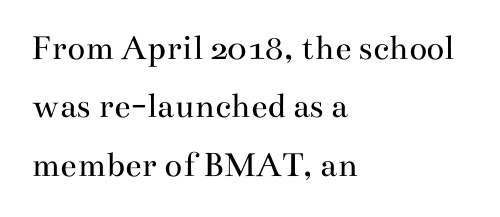
The image shows 37 px regular-weight, wide serif type, upright; set left-aligned, normal line spacing (1.58x), normal letter spacing, not underlined; medium stroke contrast and a small x-height.
